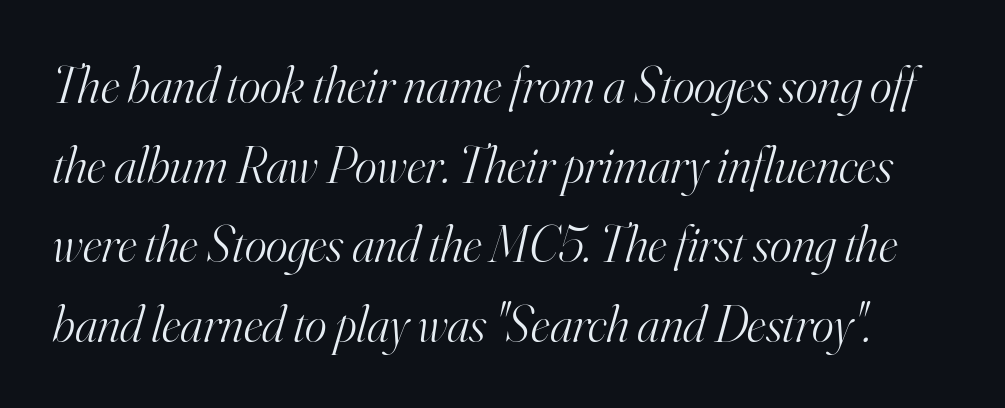
The image shows 52 px light serif type, italic (leaning right); set normal line spacing (1.53x), normal letter spacing, not underlined; high stroke contrast and a small x-height.
